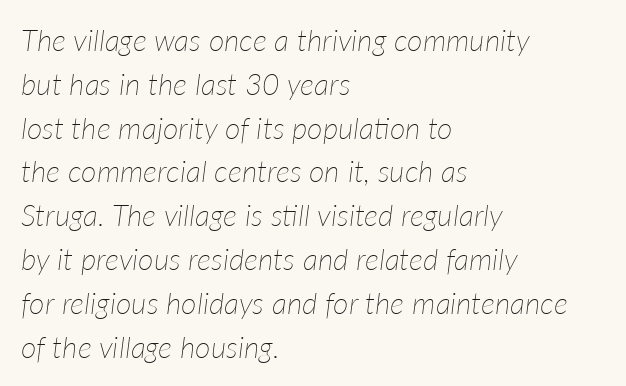
Q: Is the text bold? A: No.
Q: Is the text italic (slanted)? A: Yes, it leans right by about 7 degrees.
Q: Is the text underlined? A: No.
Q: How is the paragraph aligned? A: Left-aligned.
Q: Is the spacing between letters normal or unusually wide? A: Normal.
Q: Is the spacing between lines tight, normal or loose? A: Normal.
Q: Width (condensed, normal, or wide)? A: Normal.
Q: Stroke contrast? A: Low.
Q: x-height? A: Medium.
Q: Monospaced? A: No.
